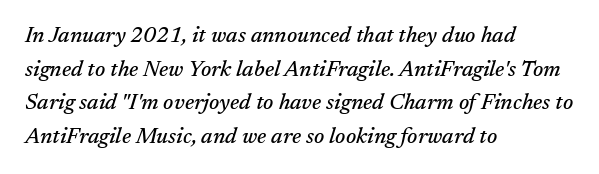
The image shows 22 px text type, italic (leaning right); set left-aligned, normal line spacing (1.53x), normal letter spacing, not underlined.
